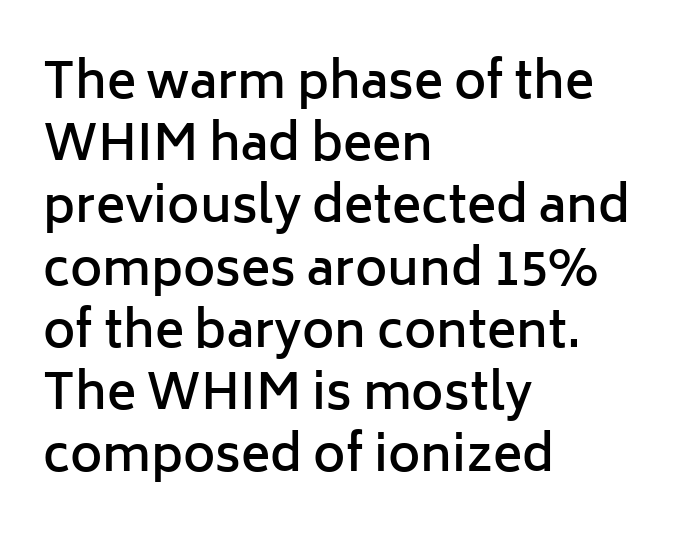
Q: Is the text bold? A: Semi-bold.
Q: Is the text italic (slanted)? A: No, it is upright.
Q: Is the typeface a serif or a sans-serif typeface? A: Sans-serif.
Q: Is the text underlined? A: No.
Q: How is the paragraph aligned? A: Left-aligned.
Q: Is the spacing between letters normal or unusually wide? A: Normal.
Q: Is the spacing between lines tight, normal or loose? A: Normal.
Q: Width (condensed, normal, or wide)? A: Normal.
Q: Stroke contrast? A: Low.
Q: x-height? A: Medium.
Q: Monospaced? A: No.
